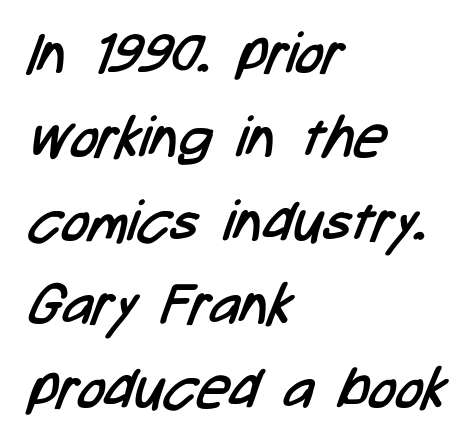
{"serif": "no", "bold": "no", "weight": "regular", "width": "condensed", "stroke_contrast": "low", "x_height": "medium", "monospaced": "no", "underline": "no", "align": "left", "line_spacing": "normal", "line_spacing_ratio": 1.47, "letter_spacing": "normal", "letter_spacing_em": 0.0, "glyph_px": 57}
